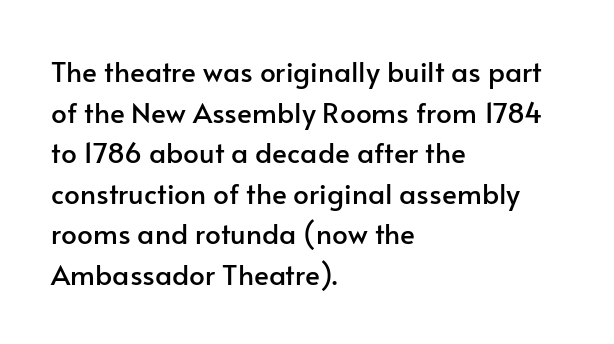
Typeset ragged right — the left edge is the straight one. The type is set solid horizontally, with unmodified tracking. Characters remain perfectly vertical along every line. The passage shown is typed in a proportional face where columns would drift. The designer went with a sans here, leaving each stem footless.
